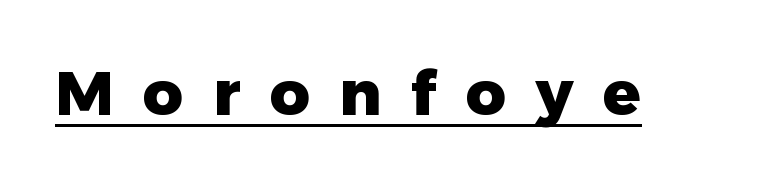
{"serif": "no", "italic": "no", "bold": "yes", "weight": "heavy", "width": "normal", "stroke_contrast": "low", "x_height": "medium", "monospaced": "no", "underline": "yes", "letter_spacing": "wide", "letter_spacing_em": 0.48, "glyph_px": 62}
